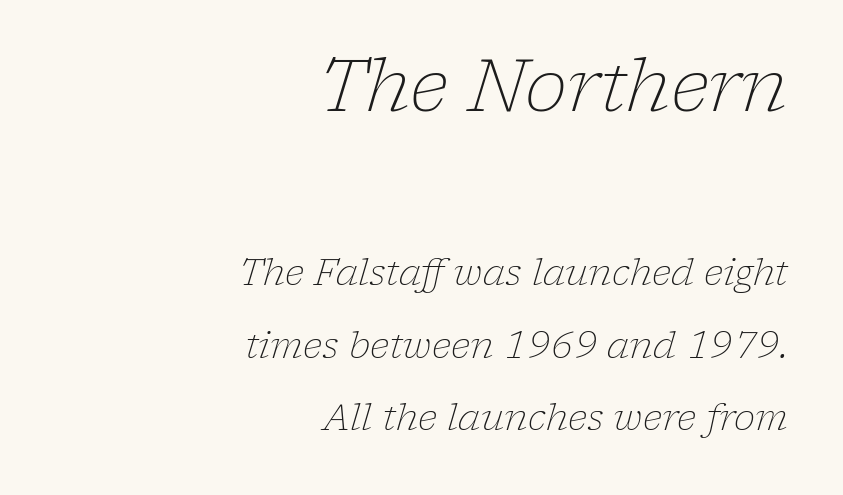
Q: Is the text bold? A: No.
Q: Is the text italic (slanted)? A: Yes, it leans right by about 17 degrees.
Q: Is the typeface a serif or a sans-serif typeface? A: Serif.
Q: Is the text underlined? A: No.
Q: How is the paragraph aligned? A: Right-aligned.
Q: Is the spacing between letters normal or unusually wide? A: Normal.
Q: Is the spacing between lines tight, normal or loose? A: Loose.
Q: Which block of text is set in a larger size, the first (top) or the second (bottom)? A: The first (top) one.
Q: Width (condensed, normal, or wide)? A: Normal.
Q: Stroke contrast? A: Low.
Q: x-height? A: Medium.
Q: Monospaced? A: No.
